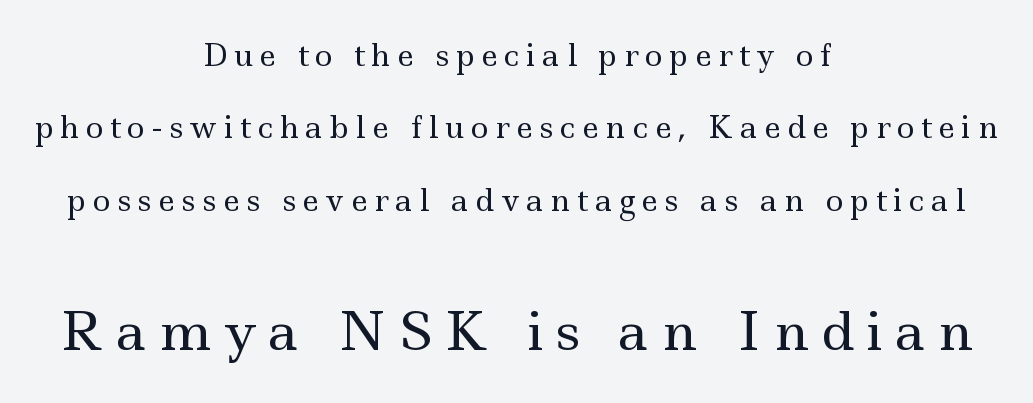
Q: Is the text bold? A: No.
Q: Is the text italic (slanted)? A: No, it is upright.
Q: Is the typeface a serif or a sans-serif typeface? A: Serif.
Q: Is the text underlined? A: No.
Q: How is the paragraph aligned? A: Centered.
Q: Is the spacing between letters normal or unusually wide? A: Unusually wide.
Q: Is the spacing between lines tight, normal or loose? A: Loose.
Q: Which block of text is set in a larger size, the first (top) or the second (bottom)? A: The second (bottom) one.
Q: Width (condensed, normal, or wide)? A: Wide.
Q: x-height? A: Small.
Q: Monospaced? A: No.
